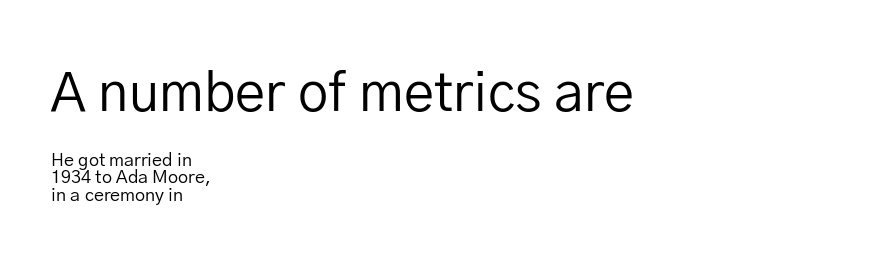
Q: Is the text bold? A: No.
Q: Is the text italic (slanted)? A: No, it is upright.
Q: Is the typeface a serif or a sans-serif typeface? A: Sans-serif.
Q: Is the text underlined? A: No.
Q: How is the paragraph aligned? A: Left-aligned.
Q: Is the spacing between letters normal or unusually wide? A: Normal.
Q: Is the spacing between lines tight, normal or loose? A: Tight.
Q: Which block of text is set in a larger size, the first (top) or the second (bottom)? A: The first (top) one.
Q: Width (condensed, normal, or wide)? A: Normal.
Q: Stroke contrast? A: Low.
Q: x-height? A: Medium.
Q: Monospaced? A: No.
